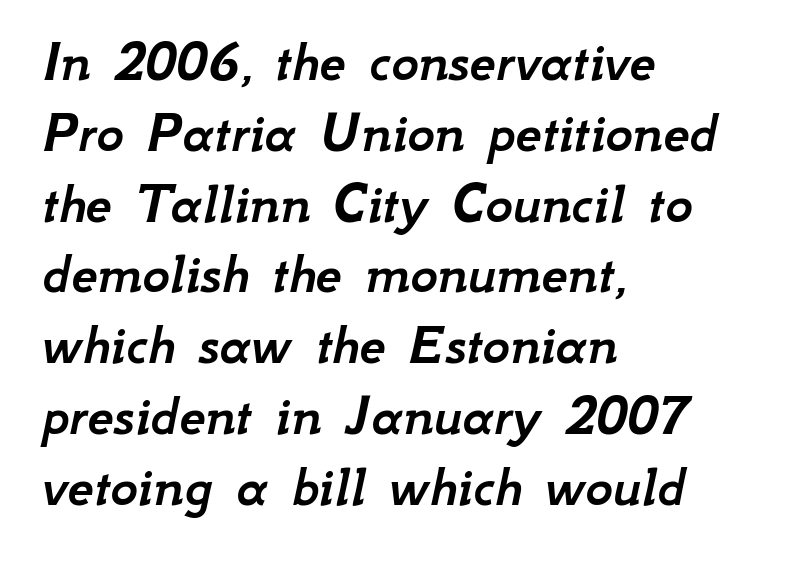
Q: Is the text italic (slanted)? A: Yes, it leans right by about 12 degrees.
Q: Is the text underlined? A: No.
Q: How is the paragraph aligned? A: Left-aligned.
Q: Is the spacing between letters normal or unusually wide? A: Normal.
Q: Width (condensed, normal, or wide)? A: Normal.
Q: Stroke contrast? A: Low.
Q: x-height? A: Small.
Q: Monospaced? A: No.
